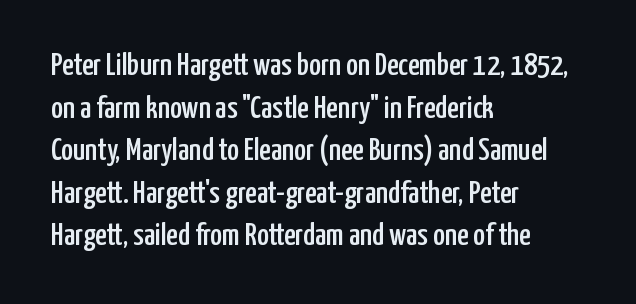
Is this a fixed-width face? No — the glyphs have proportional, varying widths. Only glyphs here, with clear space below each row. Quick note: interline space is typical. This rendering uses left alignment, leaving the right contour irregular.
